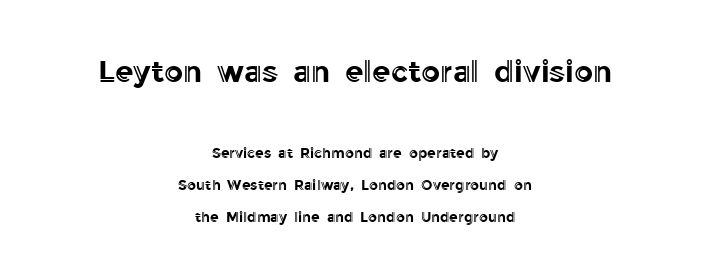
The image shows 30 px text type, upright; set centered, loose line spacing (2.27x), normal letter spacing, not underlined; the first (top) block is 2.14x larger; a medium x-height.
